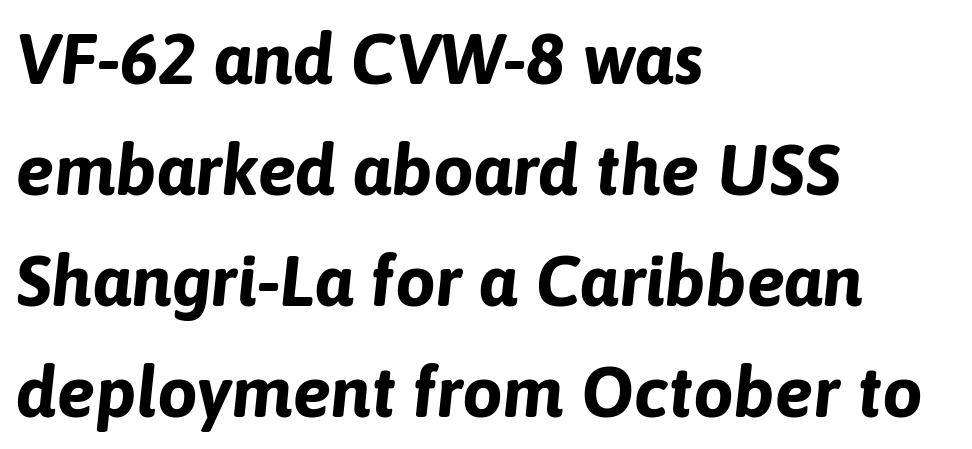
{"italic": "yes", "lean": "right", "slant_degrees": 6, "bold": "yes", "weight": "bold", "width": "normal", "stroke_contrast": "low", "x_height": "medium", "monospaced": "no", "underline": "no", "align": "left", "line_spacing": "normal", "line_spacing_ratio": 1.54, "letter_spacing": "normal", "letter_spacing_em": 0.0, "glyph_px": 72}
